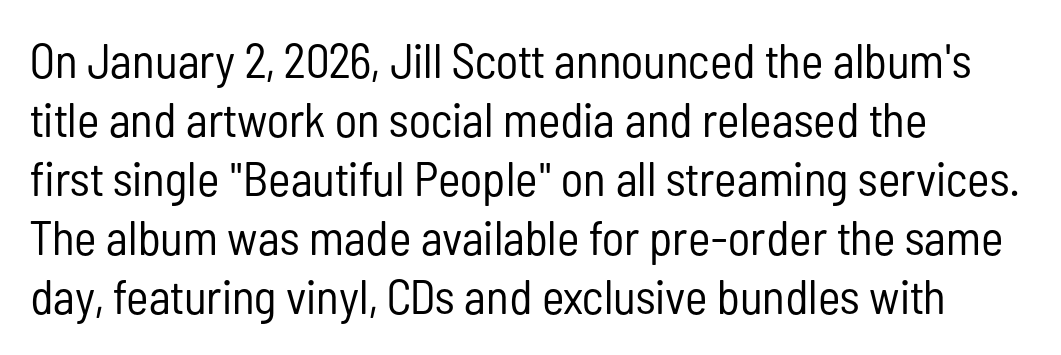
Q: Is the text bold? A: No.
Q: Is the text italic (slanted)? A: No, it is upright.
Q: Is the typeface a serif or a sans-serif typeface? A: Sans-serif.
Q: Is the text underlined? A: No.
Q: How is the paragraph aligned? A: Left-aligned.
Q: Is the spacing between letters normal or unusually wide? A: Normal.
Q: Width (condensed, normal, or wide)? A: Condensed.
Q: Stroke contrast? A: Low.
Q: x-height? A: Medium.
Q: Monospaced? A: No.
